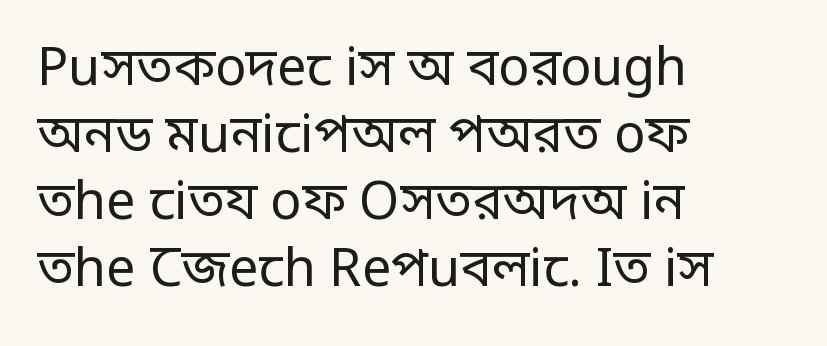
A clean baseline with only descenders dipping below it. The letters sit at their default tracking, neither squeezed nor spread. Every stem runs plumb, perpendicular to the baseline. The rendering uses natural spacing where letterforms have individual widths. Grotesque or geometric, the face here clearly has no serifs.
